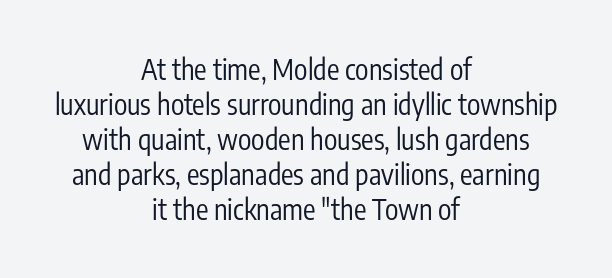
{"serif": "no", "italic": "no", "bold": "no", "weight": "regular", "width": "condensed", "stroke_contrast": "low", "x_height": "medium", "monospaced": "no", "underline": "no", "align": "center", "line_spacing": "normal", "line_spacing_ratio": 1.25, "letter_spacing": "normal", "letter_spacing_em": 0.0, "glyph_px": 28}
